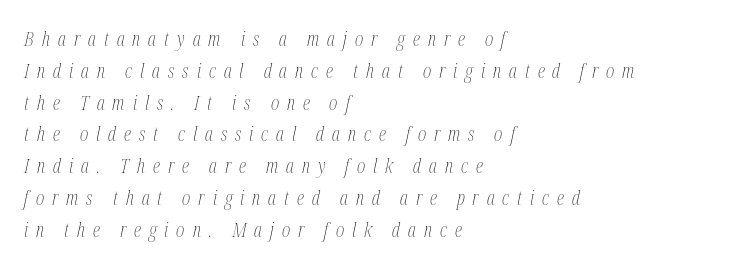
{"italic": "yes", "lean": "right", "slant_degrees": 12, "bold": "no", "underline": "no", "align": "left", "line_spacing": "normal", "line_spacing_ratio": 1.59, "letter_spacing": "wide", "letter_spacing_em": 0.4, "glyph_px": 20}
